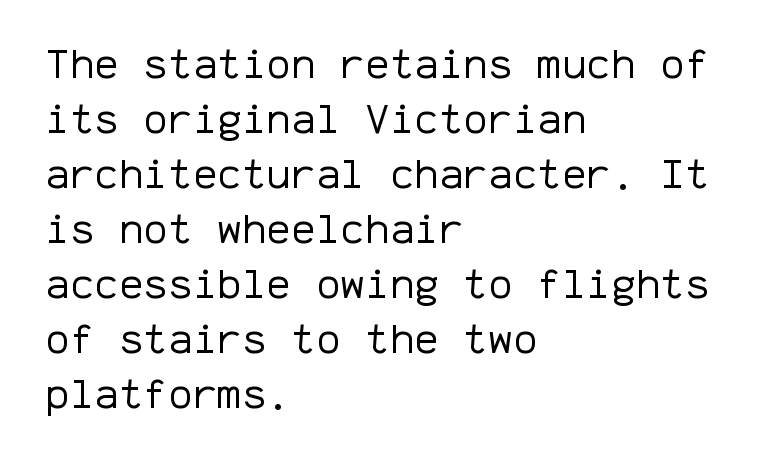
Q: Is the text bold? A: No.
Q: Is the text italic (slanted)? A: No, it is upright.
Q: Is the typeface a serif or a sans-serif typeface? A: Sans-serif.
Q: Is the text underlined? A: No.
Q: How is the paragraph aligned? A: Left-aligned.
Q: Is the spacing between letters normal or unusually wide? A: Normal.
Q: Is the spacing between lines tight, normal or loose? A: Normal.
Q: Width (condensed, normal, or wide)? A: Normal.
Q: Stroke contrast? A: Low.
Q: x-height? A: Medium.
Q: Monospaced? A: Yes.
